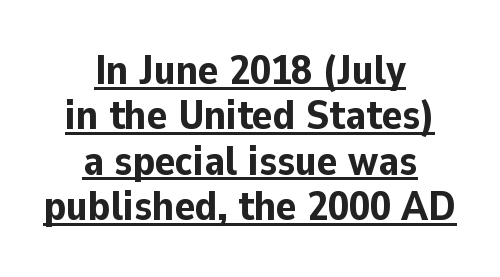
{"serif": "no", "italic": "no", "bold": "yes", "weight": "bold", "width": "normal", "stroke_contrast": "low", "x_height": "medium", "monospaced": "no", "underline": "yes", "align": "center", "line_spacing": "tight", "line_spacing_ratio": 1.08, "letter_spacing": "normal", "letter_spacing_em": 0.0, "glyph_px": 42}
